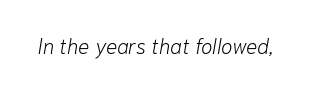
Honestly, the letter spacing is just normal — you wouldn't notice it. The specimen reads as italic at a glance. On a weight scale, this lands at 450 or below. The zone under the glyphs is completely vacant.
